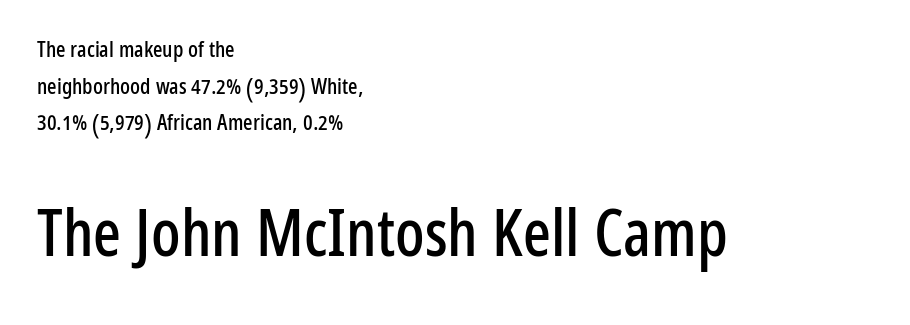
The image shows 65 px condensed sans-serif type, upright; set left-aligned, normal line spacing (1.66x), normal letter spacing, not underlined; the second (bottom) block is 2.95x larger; low stroke contrast and a medium x-height.
